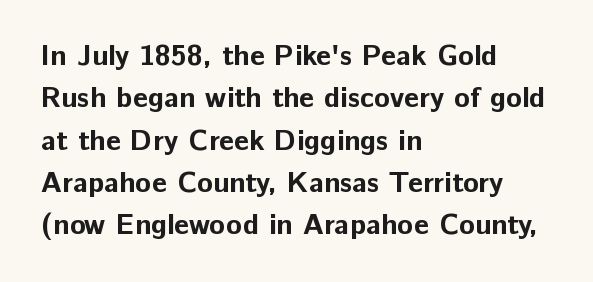
Honestly, the letter spacing is just normal — you wouldn't notice it. When letters stand straight like this, we call the style roman or upright. Unlike a traditional serif, this face leaves its strokes unadorned. The rendering uses natural spacing where letterforms have individual widths.
